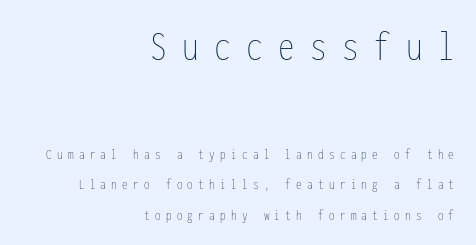
{"italic": "no", "bold": "no", "weight": "thin", "width": "condensed", "stroke_contrast": "low", "x_height": "medium", "monospaced": "yes", "underline": "no", "align": "right", "line_spacing": "loose", "line_spacing_ratio": 2.02, "letter_spacing": "wide", "letter_spacing_em": 0.35, "larger_block": "first", "size_ratio": 2.93, "glyph_px": 44}
